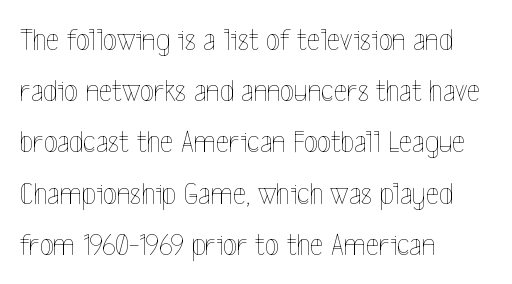
The image shows 32 px thin, condensed type, upright; set left-aligned, normal line spacing (1.6x), normal letter spacing, not underlined; a medium x-height.
